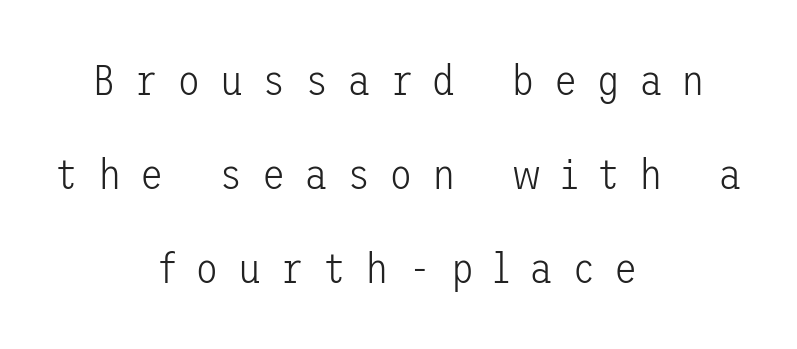
{"serif": "no", "italic": "no", "bold": "no", "weight": "light", "width": "normal", "stroke_contrast": "low", "x_height": "medium", "underline": "no", "align": "center", "line_spacing": "loose", "line_spacing_ratio": 2.19, "letter_spacing": "wide", "letter_spacing_em": 0.44, "glyph_px": 43}
